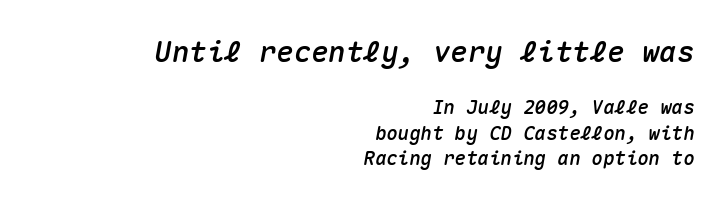
The image shows 29 px text type, italic (leaning right), monospaced; set right-aligned, normal line spacing (1.34x), normal letter spacing, not underlined; the first (top) block is 1.53x larger; medium stroke contrast and a medium x-height.
